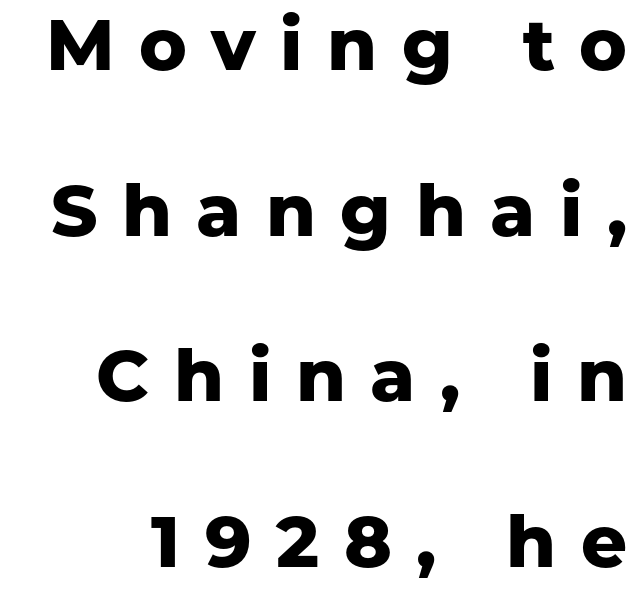
Q: Is the text bold? A: Yes.
Q: Is the text italic (slanted)? A: No, it is upright.
Q: Is the typeface a serif or a sans-serif typeface? A: Sans-serif.
Q: Is the text underlined? A: No.
Q: Is the spacing between letters normal or unusually wide? A: Unusually wide.
Q: Is the spacing between lines tight, normal or loose? A: Loose.
Q: Width (condensed, normal, or wide)? A: Normal.
Q: Stroke contrast? A: Low.
Q: x-height? A: Medium.
Q: Monospaced? A: No.
